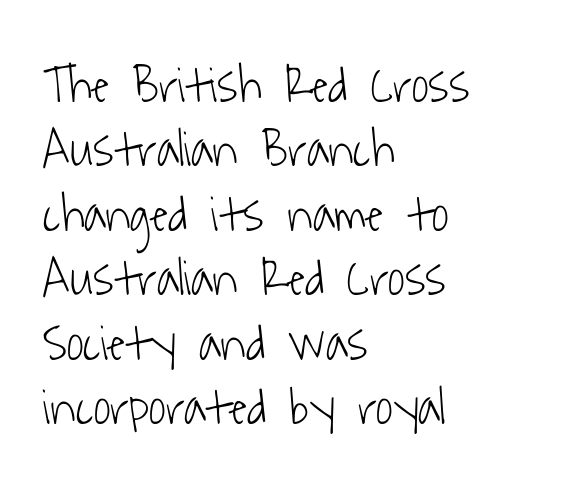
Typographically, this falls in the sans-serif category. Note the varied advance widths — an 'i' is clearly narrower than an 'm'. Glance below the letters and you will spot only blank space. Students, note that the glyphs here touch the page at normal intervals.
